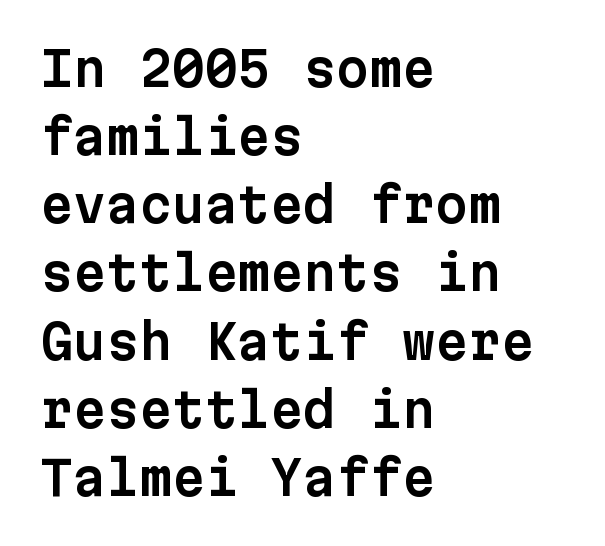
The image shows 47 px sans-serif type, upright, monospaced; set left-aligned, normal line spacing (1.45x), normal letter spacing, not underlined; low stroke contrast and a medium x-height.
